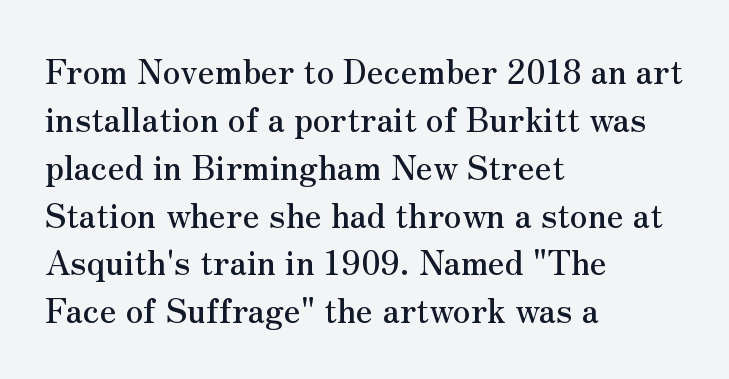
Q: Is the text italic (slanted)? A: No, it is upright.
Q: Is the typeface a serif or a sans-serif typeface? A: Serif.
Q: Is the text underlined? A: No.
Q: How is the paragraph aligned? A: Left-aligned.
Q: Is the spacing between letters normal or unusually wide? A: Normal.
Q: Is the spacing between lines tight, normal or loose? A: Normal.
Q: Width (condensed, normal, or wide)? A: Normal.
Q: Stroke contrast? A: Medium.
Q: x-height? A: Small.
Q: Monospaced? A: No.
